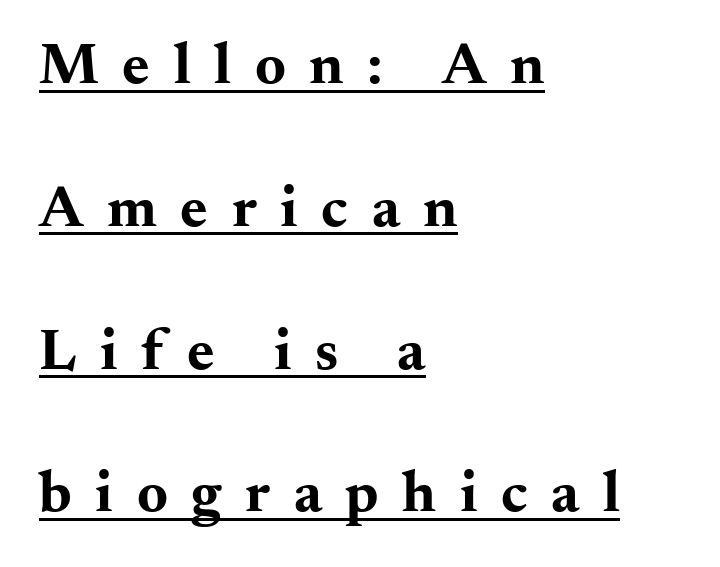
{"serif": "yes", "italic": "no", "bold": "yes", "weight": "bold", "width": "wide", "stroke_contrast": "medium", "x_height": "small", "monospaced": "no", "underline": "yes", "align": "left", "line_spacing": "loose", "line_spacing_ratio": 2.42, "letter_spacing": "wide", "letter_spacing_em": 0.4, "glyph_px": 59}
